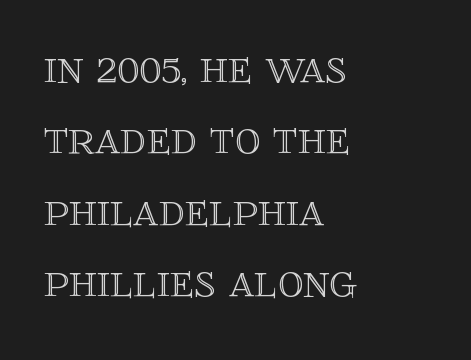
The image shows 50 px text type, upright; set left-aligned, normal line spacing (1.43x), normal letter spacing, not underlined; a large x-height.
